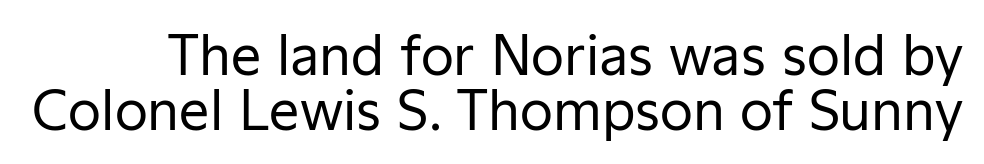
Q: Is the text bold? A: No.
Q: Is the text italic (slanted)? A: No, it is upright.
Q: Is the typeface a serif or a sans-serif typeface? A: Sans-serif.
Q: Is the text underlined? A: No.
Q: Is the spacing between letters normal or unusually wide? A: Normal.
Q: Is the spacing between lines tight, normal or loose? A: Tight.
Q: Width (condensed, normal, or wide)? A: Normal.
Q: Stroke contrast? A: Low.
Q: x-height? A: Medium.
Q: Monospaced? A: No.
